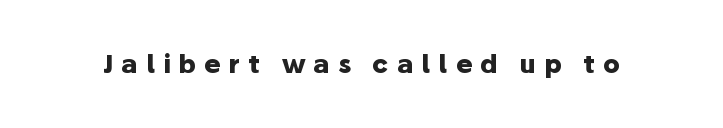
The type is letterspaced generously, with wide tracking. The axis of the letterforms is exactly vertical. Quick note: underline off. These words are printed bold, with thick strokes throughout.
